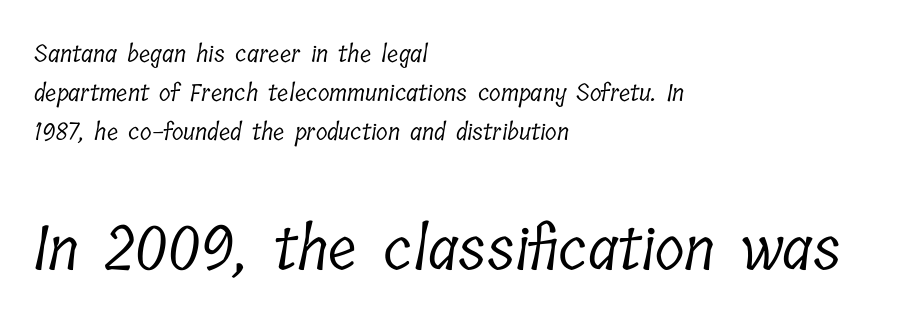
The image shows 61 px light, condensed serif type; set left-aligned, normal line spacing (1.62x), normal letter spacing, not underlined; the second (bottom) block is 2.54x larger; low stroke contrast and a medium x-height.
